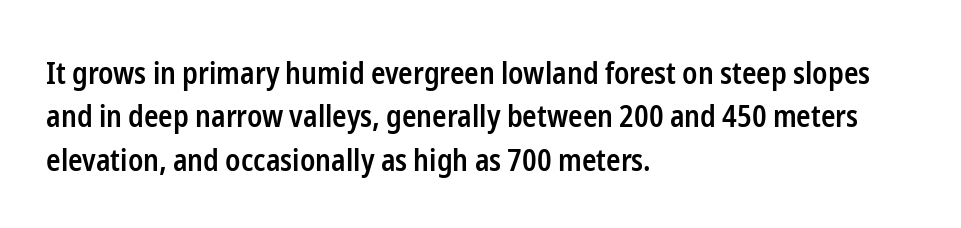
Q: Is the text bold? A: Semi-bold.
Q: Is the text italic (slanted)? A: No, it is upright.
Q: Is the typeface a serif or a sans-serif typeface? A: Sans-serif.
Q: Is the text underlined? A: No.
Q: How is the paragraph aligned? A: Left-aligned.
Q: Is the spacing between letters normal or unusually wide? A: Normal.
Q: Is the spacing between lines tight, normal or loose? A: Normal.
Q: Width (condensed, normal, or wide)? A: Condensed.
Q: Stroke contrast? A: Low.
Q: x-height? A: Medium.
Q: Monospaced? A: No.
